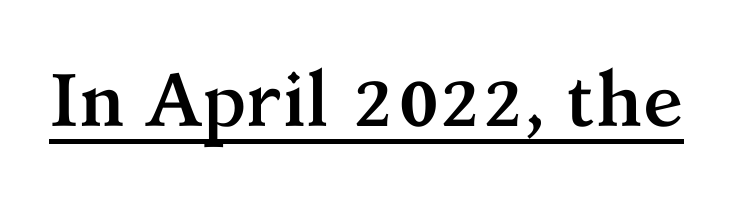
Q: Is the text bold? A: Yes.
Q: Is the text italic (slanted)? A: No, it is upright.
Q: Is the typeface a serif or a sans-serif typeface? A: Serif.
Q: Is the text underlined? A: Yes.
Q: Is the spacing between letters normal or unusually wide? A: Normal.
Q: Width (condensed, normal, or wide)? A: Normal.
Q: Stroke contrast? A: Medium.
Q: x-height? A: Medium.
Q: Monospaced? A: No.
